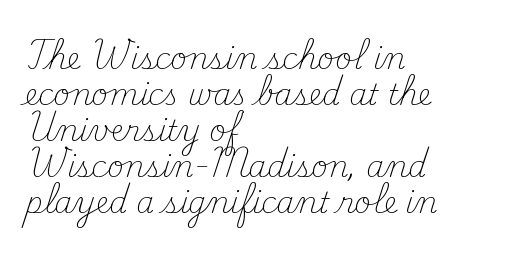
Q: Is the text bold? A: No.
Q: Is the text italic (slanted)? A: Yes.
Q: Is the typeface a serif or a sans-serif typeface? A: Serif.
Q: Is the text underlined? A: No.
Q: How is the paragraph aligned? A: Left-aligned.
Q: Is the spacing between letters normal or unusually wide? A: Normal.
Q: Width (condensed, normal, or wide)? A: Normal.
Q: Stroke contrast? A: Medium.
Q: x-height? A: Small.
Q: Monospaced? A: No.
